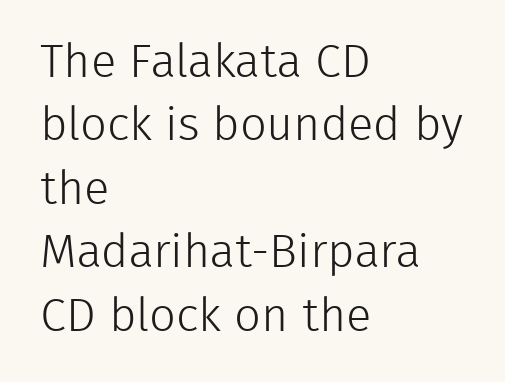
The image shows 47 px light sans-serif type, upright; set left-aligned, normal line spacing (1.35x), normal letter spacing, not underlined; low stroke contrast and a medium x-height.
